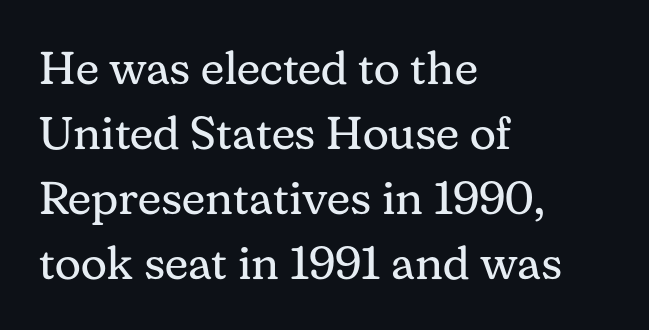
The image shows 46 px regular-weight serif type, upright; set left-aligned, normal line spacing (1.41x), normal letter spacing, not underlined; medium stroke contrast and a medium x-height.
